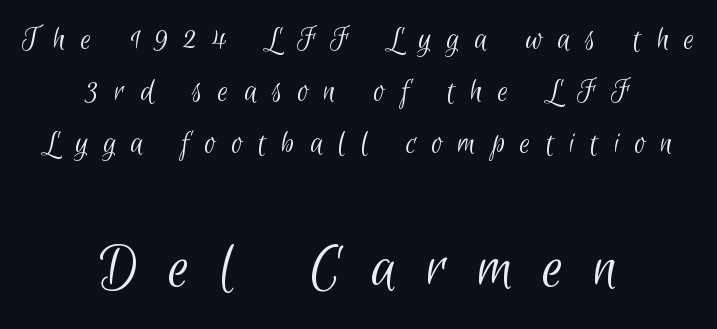
{"serif": "no", "bold": "no", "weight": "light", "width": "condensed", "stroke_contrast": "low", "x_height": "small", "monospaced": "no", "underline": "no", "align": "center", "line_spacing": "normal", "line_spacing_ratio": 1.53, "letter_spacing": "wide", "letter_spacing_em": 0.45, "larger_block": "second", "size_ratio": 1.97, "glyph_px": 67}
